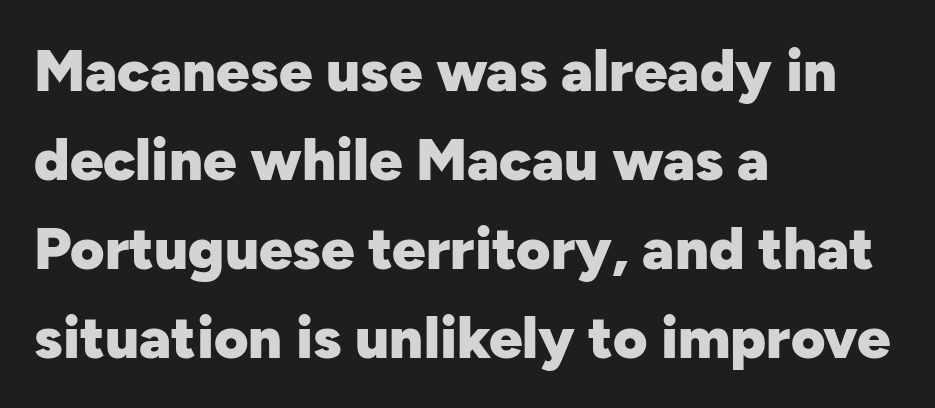
The image shows 59 px heavy sans-serif type, upright; set left-aligned, normal line spacing (1.51x), normal letter spacing, not underlined; low stroke contrast and a medium x-height.
